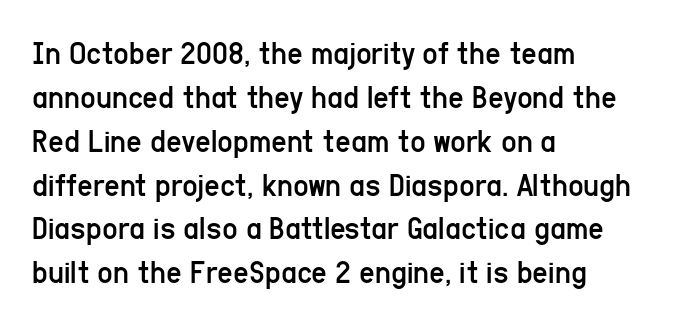
Q: Is the text bold? A: No.
Q: Is the text italic (slanted)? A: No, it is upright.
Q: Is the typeface a serif or a sans-serif typeface? A: Sans-serif.
Q: Is the text underlined? A: No.
Q: How is the paragraph aligned? A: Left-aligned.
Q: Is the spacing between letters normal or unusually wide? A: Normal.
Q: Is the spacing between lines tight, normal or loose? A: Normal.
Q: Width (condensed, normal, or wide)? A: Condensed.
Q: Stroke contrast? A: Low.
Q: x-height? A: Medium.
Q: Monospaced? A: No.
